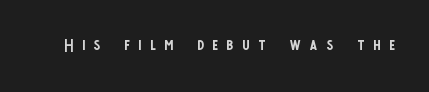
The image shows 23 px text type, upright; set unusually wide letter spacing (+0.38 em), not underlined.
